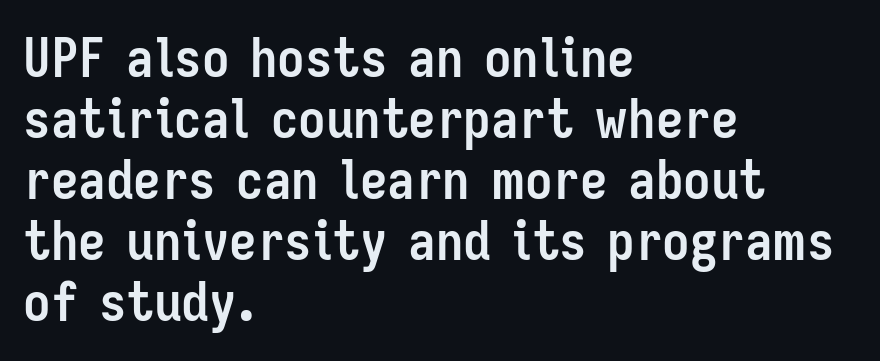
Q: Is the text bold? A: Yes.
Q: Is the text italic (slanted)? A: No, it is upright.
Q: Is the typeface a serif or a sans-serif typeface? A: Sans-serif.
Q: Is the text underlined? A: No.
Q: How is the paragraph aligned? A: Left-aligned.
Q: Is the spacing between letters normal or unusually wide? A: Normal.
Q: Is the spacing between lines tight, normal or loose? A: Tight.
Q: Width (condensed, normal, or wide)? A: Condensed.
Q: Stroke contrast? A: Low.
Q: x-height? A: Medium.
Q: Monospaced? A: No.
